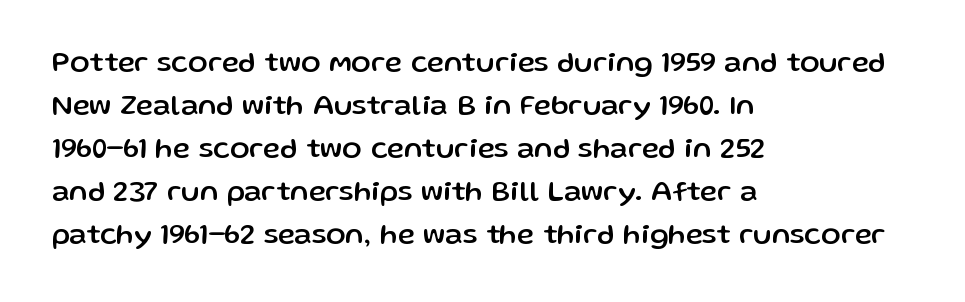
Nope, no serifs anywhere on these letters. If you drew a ruler down the left edge, every line would touch it. This is roman type, the default non-slanted kind. Plain, unruled lines of type.
